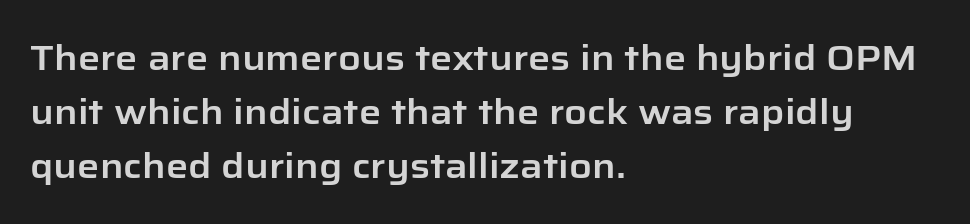
The image shows 35 px sans-serif type, upright; set left-aligned, normal line spacing (1.54x), normal letter spacing, not underlined; low stroke contrast and a medium x-height.
